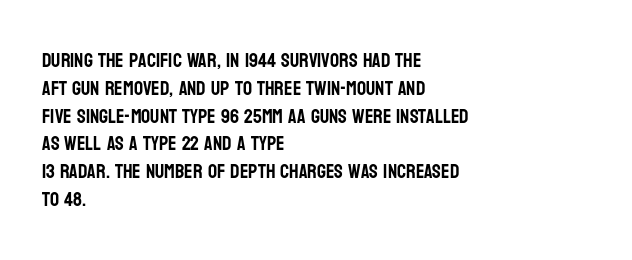
Q: Is the text italic (slanted)? A: No, it is upright.
Q: Is the text underlined? A: No.
Q: How is the paragraph aligned? A: Left-aligned.
Q: Is the spacing between letters normal or unusually wide? A: Normal.
Q: Is the spacing between lines tight, normal or loose? A: Normal.
